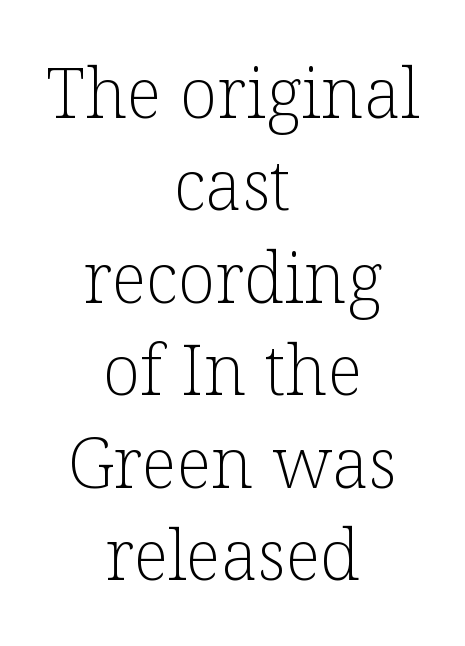
{"serif": "yes", "italic": "no", "bold": "no", "weight": "light", "width": "normal", "stroke_contrast": "low", "x_height": "medium", "monospaced": "no", "underline": "no", "align": "center", "line_spacing": "normal", "line_spacing_ratio": 1.34, "letter_spacing": "normal", "letter_spacing_em": 0.0, "glyph_px": 69}
